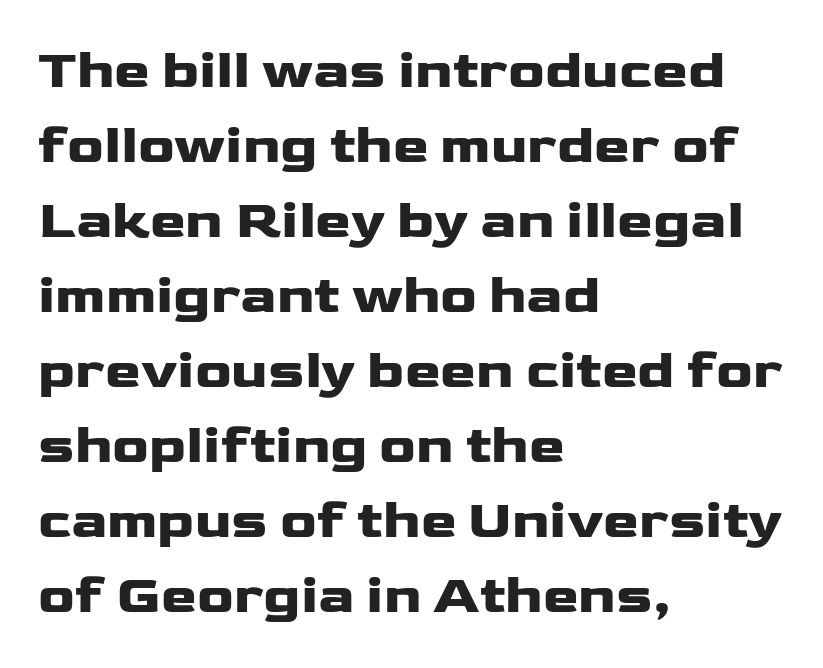
{"serif": "no", "italic": "no", "bold": "yes", "weight": "heavy", "width": "wide", "stroke_contrast": "low", "x_height": "medium", "monospaced": "no", "underline": "no", "align": "left", "line_spacing": "normal", "line_spacing_ratio": 1.39, "letter_spacing": "normal", "letter_spacing_em": 0.0, "glyph_px": 54}
